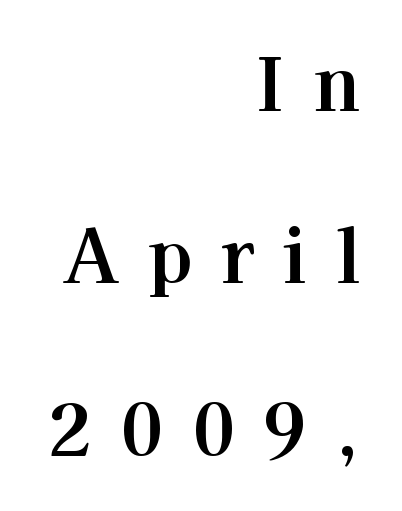
{"serif": "yes", "italic": "no", "width": "normal", "stroke_contrast": "high", "x_height": "medium", "monospaced": "no", "underline": "no", "align": "right", "line_spacing": "loose", "line_spacing_ratio": 2.33, "letter_spacing": "wide", "letter_spacing_em": 0.38, "glyph_px": 74}
